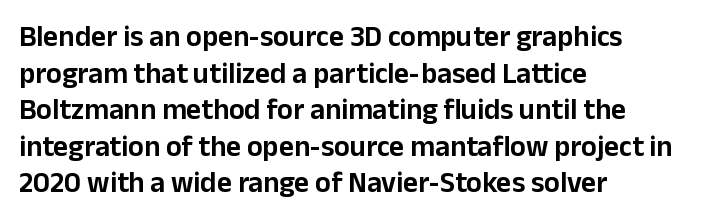
Q: Is the text italic (slanted)? A: No, it is upright.
Q: Is the typeface a serif or a sans-serif typeface? A: Sans-serif.
Q: Is the text underlined? A: No.
Q: How is the paragraph aligned? A: Left-aligned.
Q: Is the spacing between letters normal or unusually wide? A: Normal.
Q: Is the spacing between lines tight, normal or loose? A: Normal.
Q: Width (condensed, normal, or wide)? A: Normal.
Q: Stroke contrast? A: Low.
Q: x-height? A: Medium.
Q: Monospaced? A: No.
